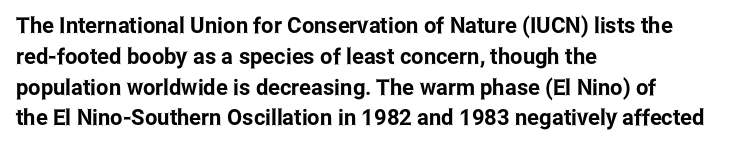
The image shows 22 px text type, upright; set left-aligned, normal line spacing (1.4x), normal letter spacing, not underlined.
